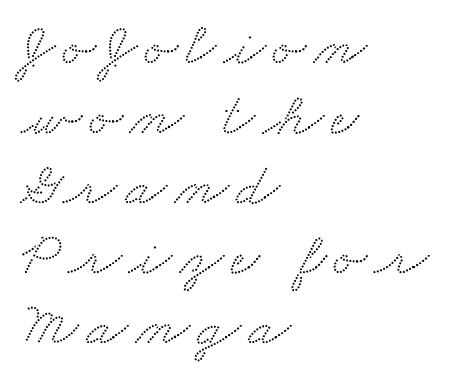
{"serif": "yes", "width": "wide", "stroke_contrast": "medium", "x_height": "small", "monospaced": "no", "underline": "no", "align": "left", "line_spacing": "tight", "line_spacing_ratio": 1.13, "glyph_px": 62}
